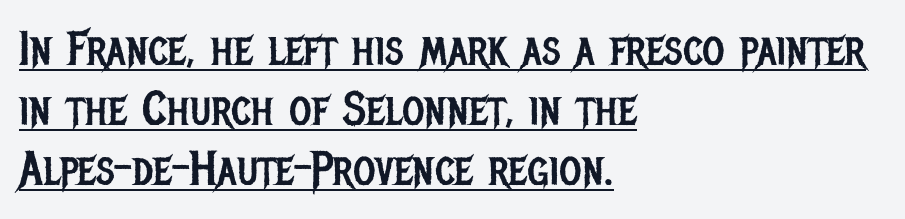
Do the letters lean? They stand straight. Stroke mass is kept to a normal reading level or below. You could not count columns in this text — the font is proportionally spaced. Every word sits above its own underline.
